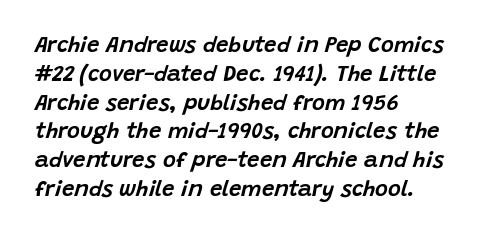
Q: Is the text italic (slanted)? A: Yes, it leans right by about 15 degrees.
Q: Is the text underlined? A: No.
Q: How is the paragraph aligned? A: Left-aligned.
Q: Is the spacing between letters normal or unusually wide? A: Normal.
Q: Is the spacing between lines tight, normal or loose? A: Normal.
